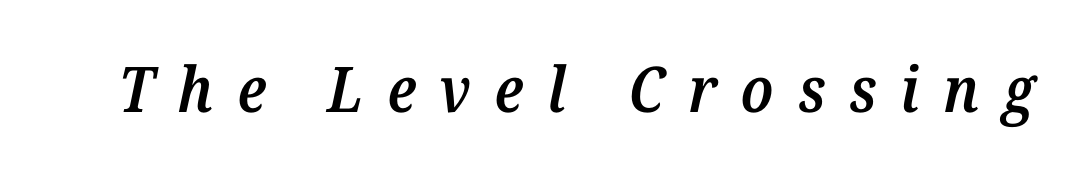
The image shows 63 px semibold serif type, italic (leaning right); set unusually wide letter spacing (+0.38 em), not underlined; medium stroke contrast and a medium x-height.
